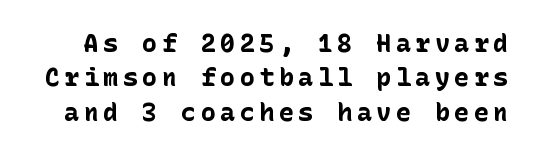
The image shows 25 px bold type, upright; set normal line spacing (1.38x), not underlined.
